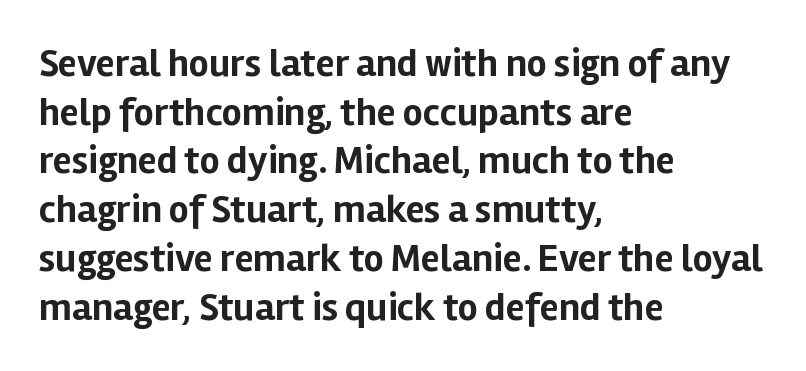
{"serif": "no", "italic": "no", "bold": "yes", "weight": "bold", "width": "normal", "stroke_contrast": "low", "x_height": "medium", "monospaced": "no", "underline": "no", "align": "left", "line_spacing": "normal", "line_spacing_ratio": 1.25, "letter_spacing": "normal", "letter_spacing_em": 0.0, "glyph_px": 39}
